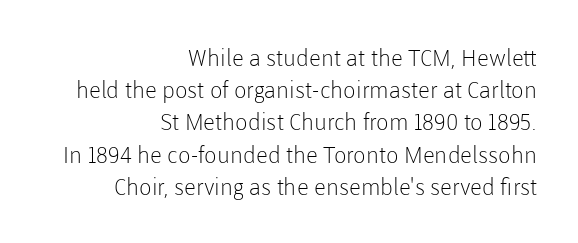
{"italic": "no", "bold": "no", "underline": "no", "align": "right", "line_spacing": "normal", "line_spacing_ratio": 1.4, "letter_spacing": "normal", "letter_spacing_em": 0.0, "glyph_px": 23}
